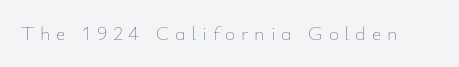
The image shows 20 px text type, upright; set unusually wide letter spacing (+0.29 em), not underlined.
